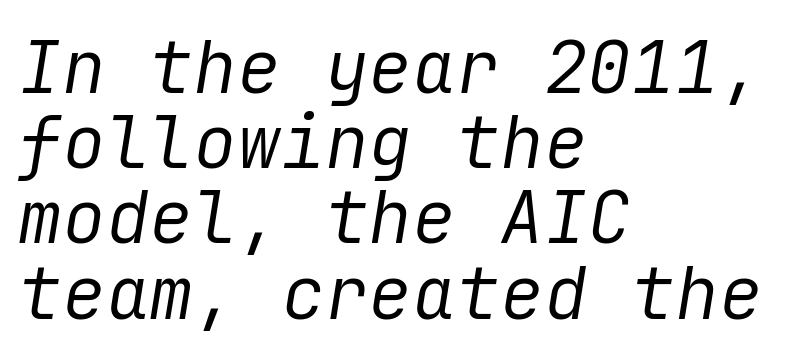
The image shows 73 px regular-weight type, italic (leaning right); set left-aligned, tight line spacing (1.03x), normal letter spacing, not underlined; low stroke contrast and a medium x-height.
